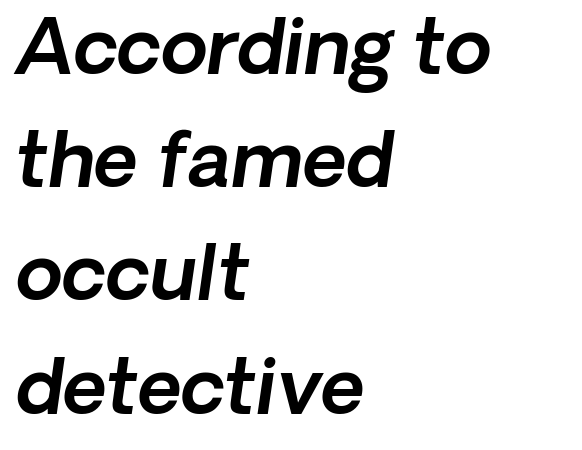
Quick note: interline space is typical. The string is rendered with underlining switched off. Are there feet on the stems? There aren't — it's a sans. Layout note: lines flush left. Nothing unusual about the tracking: characters are spaced as the font intends.
